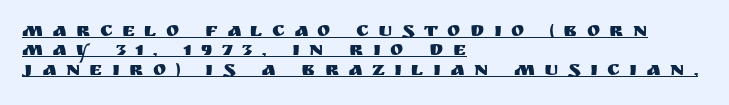
The image shows 20 px text type, upright; set left-aligned, tight line spacing (0.97x), unusually wide letter spacing (+0.47 em), underlined.
